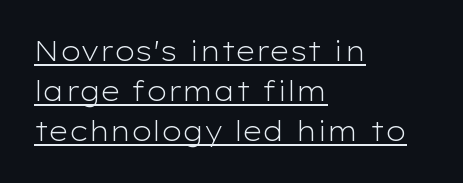
{"italic": "no", "bold": "no", "underline": "yes", "align": "left", "line_spacing": "normal", "line_spacing_ratio": 1.49, "letter_spacing": "normal", "letter_spacing_em": 0.0, "glyph_px": 27}
